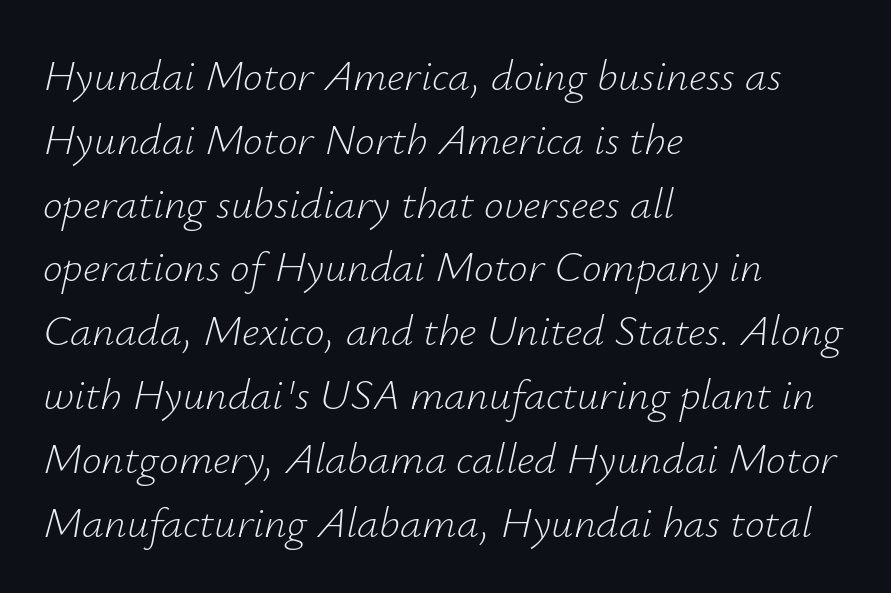
{"italic": "yes", "lean": "right", "slant_degrees": 12, "bold": "no", "weight": "light", "width": "normal", "stroke_contrast": "low", "x_height": "small", "monospaced": "no", "underline": "no", "align": "left", "line_spacing": "normal", "line_spacing_ratio": 1.45, "letter_spacing": "normal", "letter_spacing_em": 0.0, "glyph_px": 44}
